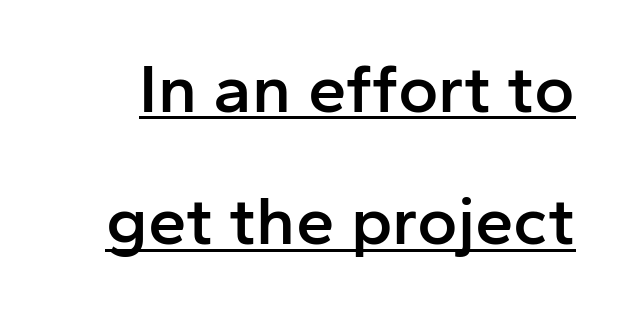
The image shows 69 px semibold sans-serif type, upright; set loose line spacing (1.92x), normal letter spacing, underlined; low stroke contrast and a medium x-height.
